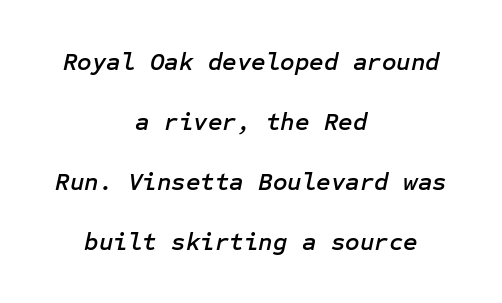
{"italic": "yes", "lean": "right", "slant_degrees": 12, "underline": "no", "align": "center", "line_spacing": "loose", "line_spacing_ratio": 2.4, "letter_spacing": "normal", "letter_spacing_em": 0.0, "glyph_px": 25}
